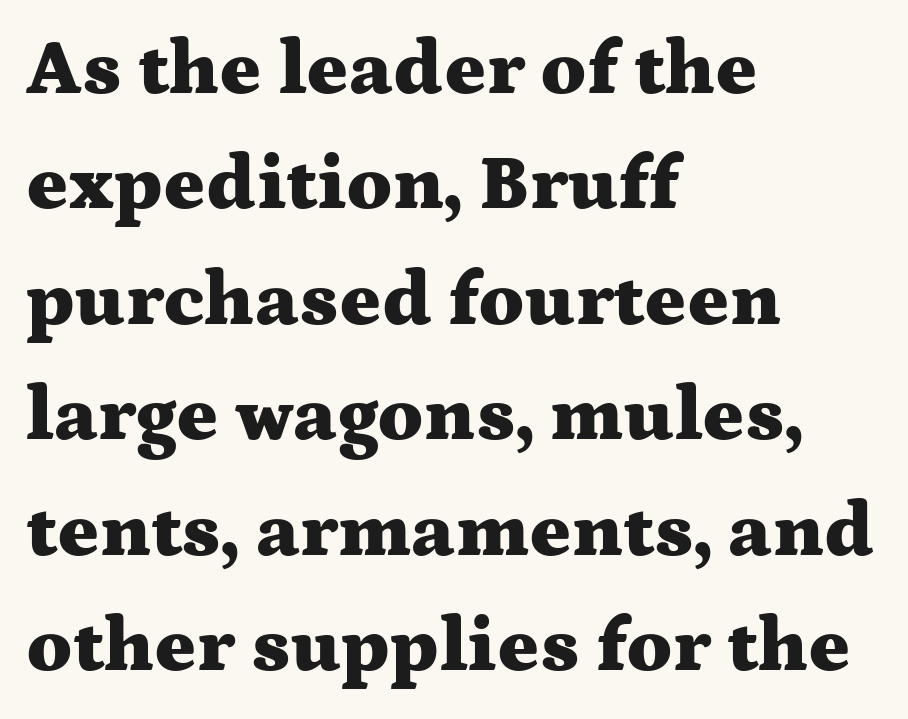
Q: Is the text bold? A: Yes.
Q: Is the text italic (slanted)? A: No, it is upright.
Q: Is the typeface a serif or a sans-serif typeface? A: Serif.
Q: Is the text underlined? A: No.
Q: How is the paragraph aligned? A: Left-aligned.
Q: Is the spacing between letters normal or unusually wide? A: Normal.
Q: Is the spacing between lines tight, normal or loose? A: Normal.
Q: Width (condensed, normal, or wide)? A: Wide.
Q: Stroke contrast? A: Medium.
Q: x-height? A: Medium.
Q: Monospaced? A: No.
